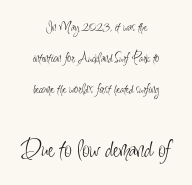
The image shows 27 px text type; set centered, loose line spacing (2.2x), normal letter spacing, not underlined; the second (bottom) block is 1.93x larger.
